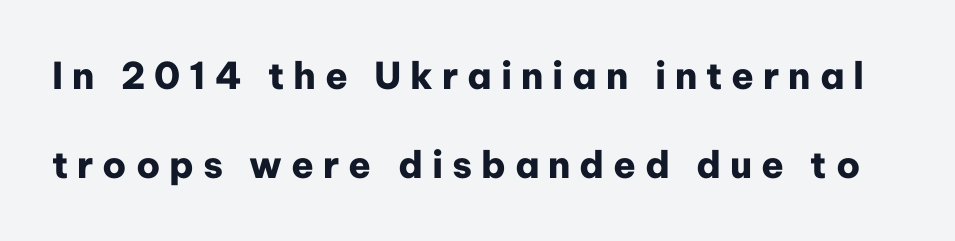
{"serif": "no", "italic": "no", "bold": "yes", "weight": "heavy", "width": "normal", "stroke_contrast": "low", "x_height": "medium", "monospaced": "no", "underline": "no", "line_spacing": "loose", "line_spacing_ratio": 2.41, "letter_spacing": "wide", "letter_spacing_em": 0.24, "glyph_px": 37}
